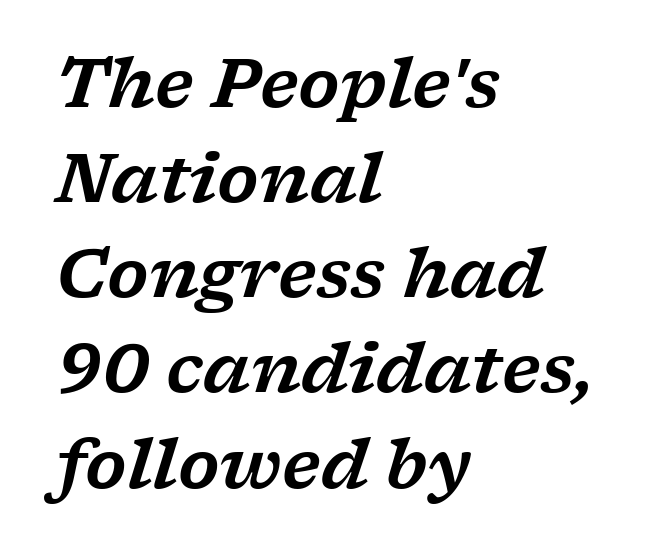
The image shows 67 px wide serif type, italic (leaning right); set left-aligned, normal line spacing (1.42x), normal letter spacing, not underlined; low stroke contrast and a medium x-height.
